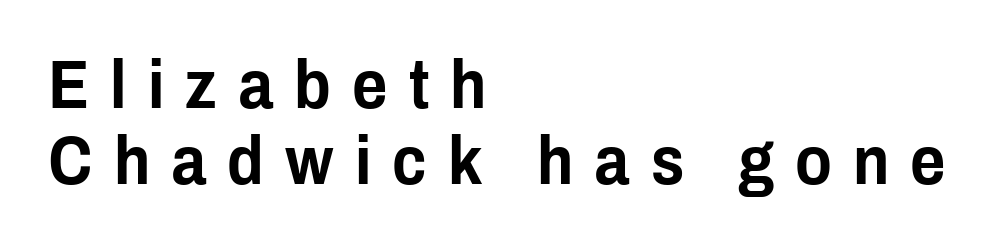
Q: Is the text italic (slanted)? A: No, it is upright.
Q: Is the typeface a serif or a sans-serif typeface? A: Sans-serif.
Q: Is the text underlined? A: No.
Q: How is the paragraph aligned? A: Left-aligned.
Q: Is the spacing between letters normal or unusually wide? A: Unusually wide.
Q: Is the spacing between lines tight, normal or loose? A: Tight.
Q: Width (condensed, normal, or wide)? A: Condensed.
Q: Stroke contrast? A: Low.
Q: x-height? A: Medium.
Q: Monospaced? A: No.
